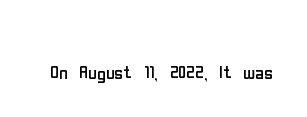
Q: Is the text bold? A: No.
Q: Is the text italic (slanted)? A: No, it is upright.
Q: Is the text underlined? A: No.
Q: Is the spacing between letters normal or unusually wide? A: Normal.
